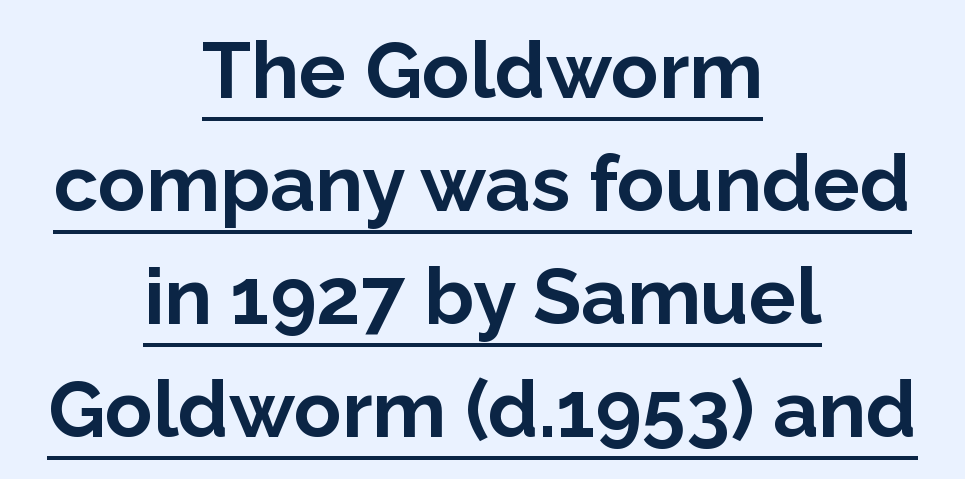
{"serif": "no", "italic": "no", "bold": "yes", "weight": "bold", "width": "normal", "stroke_contrast": "low", "x_height": "medium", "monospaced": "no", "underline": "yes", "align": "center", "line_spacing": "normal", "line_spacing_ratio": 1.43, "letter_spacing": "normal", "letter_spacing_em": 0.0, "glyph_px": 79}
